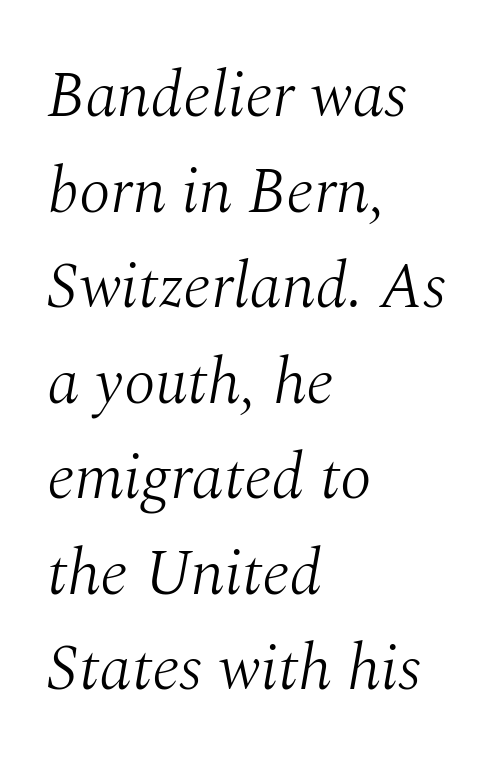
Lines of text with bare space underneath. The setting favours the left margin, as ordinary paragraphs usually do. Standard letterfit; no display-style spreading of the glyphs. Is this a fixed-width face? No — the glyphs have proportional, varying widths. Serif or sans? Serif — the stroke terminals have little feet. Every character sits at an angle, as italics do.
